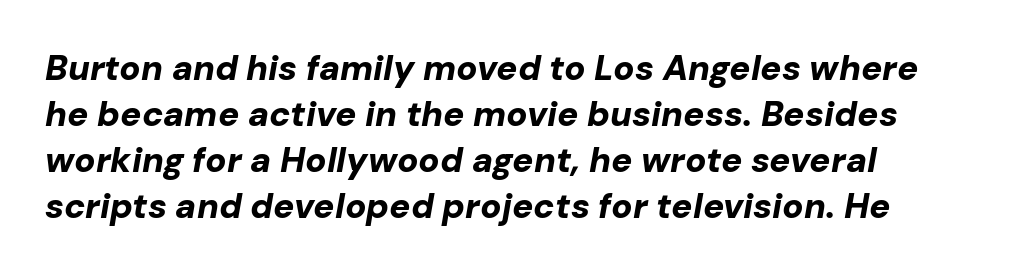
A typesetter would call this proportional, since set widths differ per character. Compared with typical body copy, the letter spacing here is the same. In terms of leading, this rendering sits right in the middle. The characters look thick and weighty, a clear bold.
